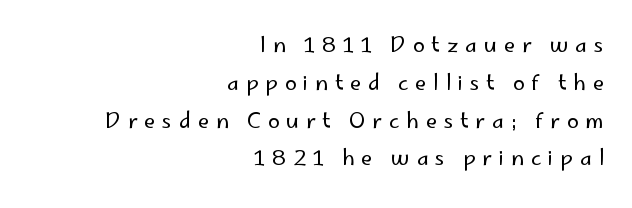
Q: Is the text bold? A: No.
Q: Is the text italic (slanted)? A: No, it is upright.
Q: Is the text underlined? A: No.
Q: How is the paragraph aligned? A: Right-aligned.
Q: Is the spacing between letters normal or unusually wide? A: Unusually wide.
